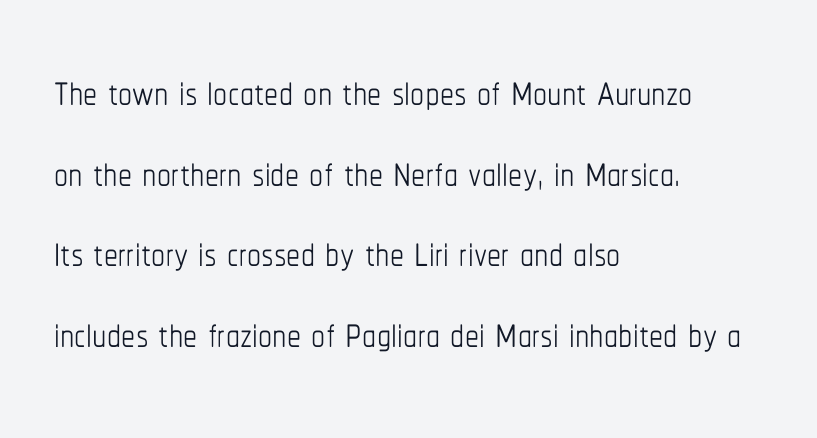
Q: Is the text bold? A: No.
Q: Is the text italic (slanted)? A: No, it is upright.
Q: Is the text underlined? A: No.
Q: How is the paragraph aligned? A: Left-aligned.
Q: Is the spacing between letters normal or unusually wide? A: Normal.
Q: Is the spacing between lines tight, normal or loose? A: Normal.
Q: Width (condensed, normal, or wide)? A: Condensed.
Q: Stroke contrast? A: Low.
Q: x-height? A: Medium.
Q: Monospaced? A: No.
